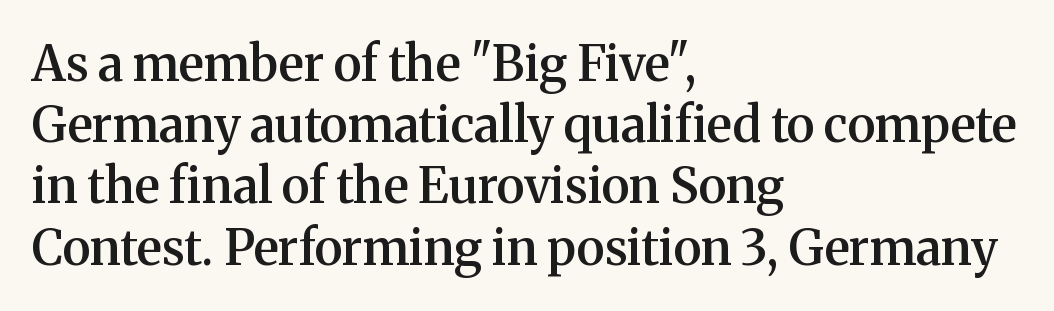
The image shows 49 px semibold serif type, upright; set left-aligned, normal line spacing (1.25x), normal letter spacing, not underlined; medium stroke contrast and a medium x-height.
